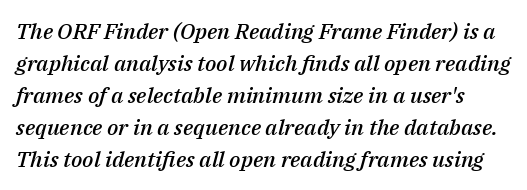
The image shows 22 px text type, italic (leaning right); set normal line spacing (1.45x), normal letter spacing, not underlined.
